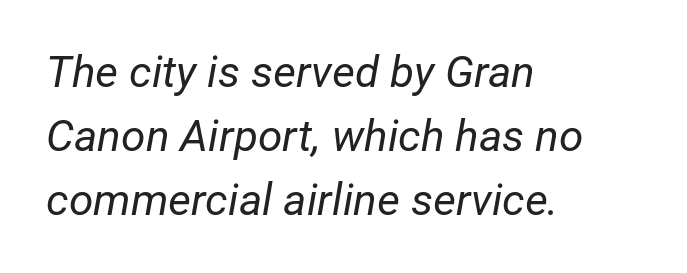
{"italic": "yes", "lean": "right", "slant_degrees": 12, "bold": "no", "weight": "regular", "width": "normal", "stroke_contrast": "low", "x_height": "medium", "monospaced": "no", "underline": "no", "align": "left", "line_spacing": "normal", "line_spacing_ratio": 1.46, "letter_spacing": "normal", "letter_spacing_em": 0.0, "glyph_px": 44}
